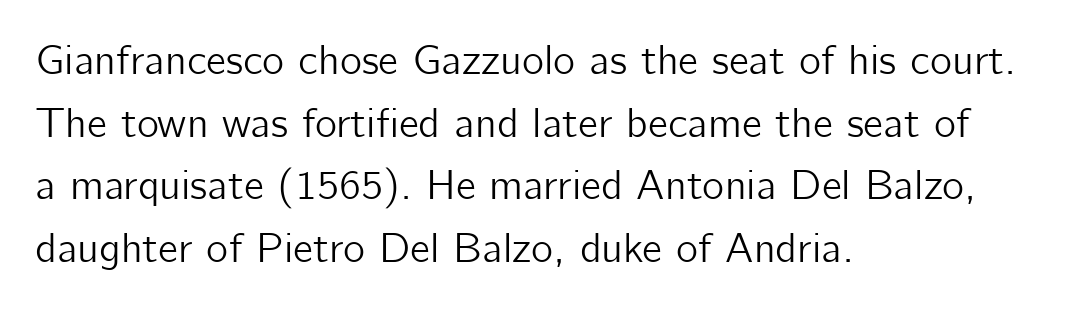
Does the lettering tilt? It doesn't — this is upright. In terms of letterform style, serifs are entirely absent. This rendering uses left alignment, leaving the right contour irregular. Observe the ordinary spacing: letters are neighbours, not strangers. Each letter keeps its own natural width here, so spacing adapts to shape.
